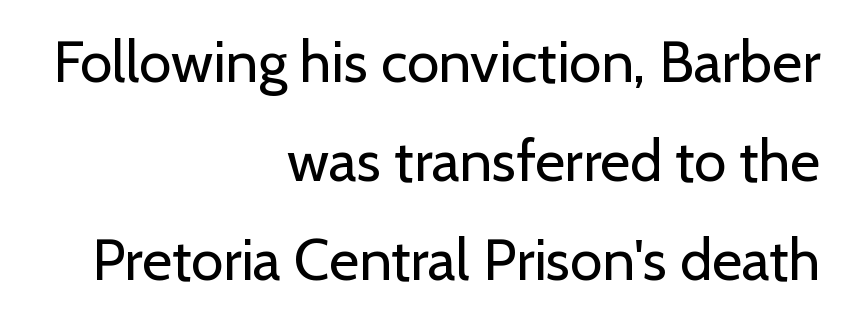
Right-aligned paragraph, ragged on the left. A typesetter would label this face a sans. Is this a fixed-width face? No — the glyphs have proportional, varying widths. A typesetter would mark this as roman, not italic.
